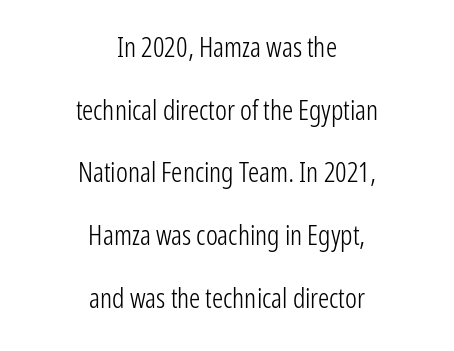
The image shows 28 px light, condensed sans-serif type, upright; set centered, loose line spacing (2.24x), normal letter spacing, not underlined; low stroke contrast and a medium x-height.
